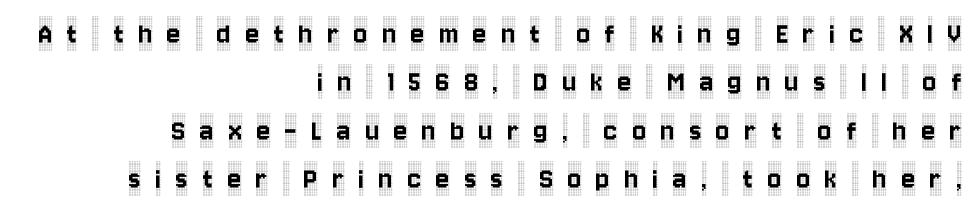
{"serif": "yes", "italic": "no", "width": "condensed", "x_height": "large", "monospaced": "no", "underline": "no", "align": "right", "line_spacing": "normal", "line_spacing_ratio": 1.51, "letter_spacing": "wide", "letter_spacing_em": 0.46, "glyph_px": 32}
